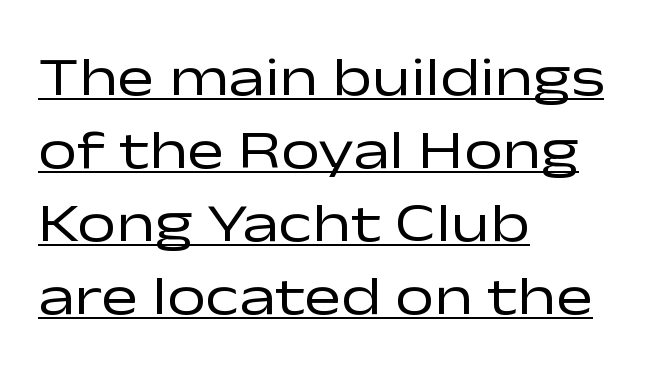
The face used here is a sans, in the tradition of grotesques and geometrics. Summary of vertical rhythm: regular, with standard interline spacing. The face used here is rendered with its standard letterfit. Reading down the block, your eye returns to a fixed left position each line.
